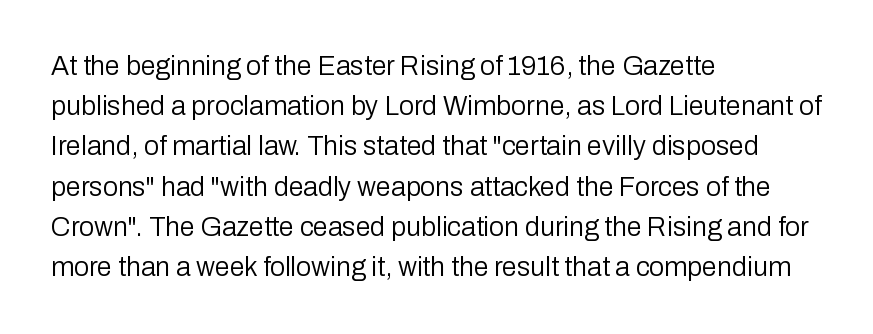
{"italic": "no", "bold": "no", "underline": "no", "align": "left", "line_spacing": "normal", "line_spacing_ratio": 1.49, "letter_spacing": "normal", "letter_spacing_em": 0.0, "glyph_px": 27}
